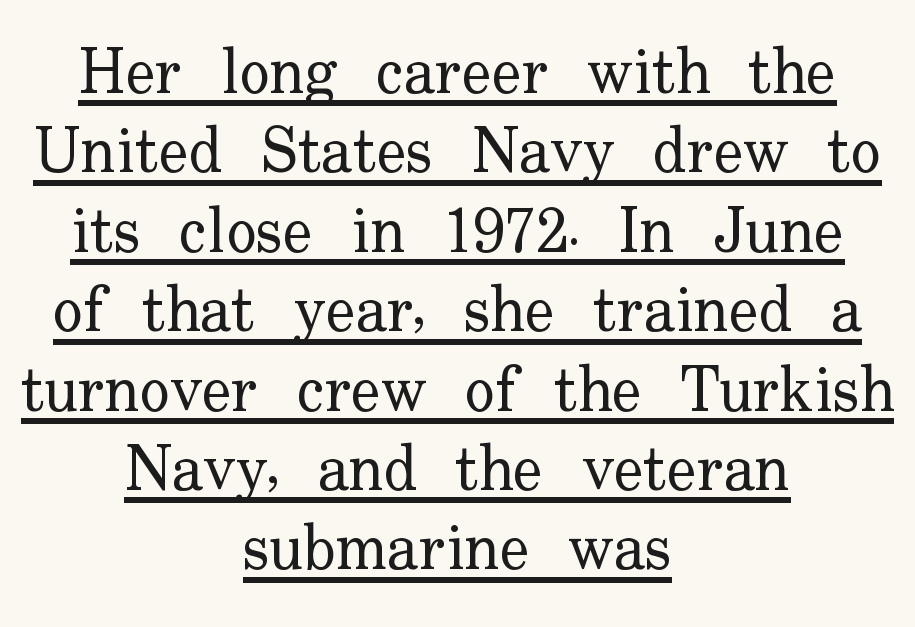
The image shows 63 px regular-weight serif type, upright; set centered, normal line spacing (1.26x), normal letter spacing, underlined; low stroke contrast and a small x-height.
